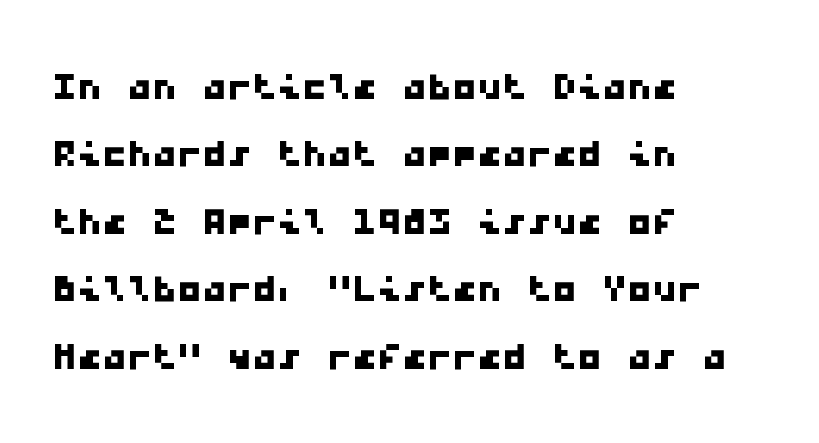
The image shows 50 px wide sans-serif type, monospaced; set left-aligned, normal line spacing (1.35x), normal letter spacing, not underlined; low stroke contrast and a medium x-height.
